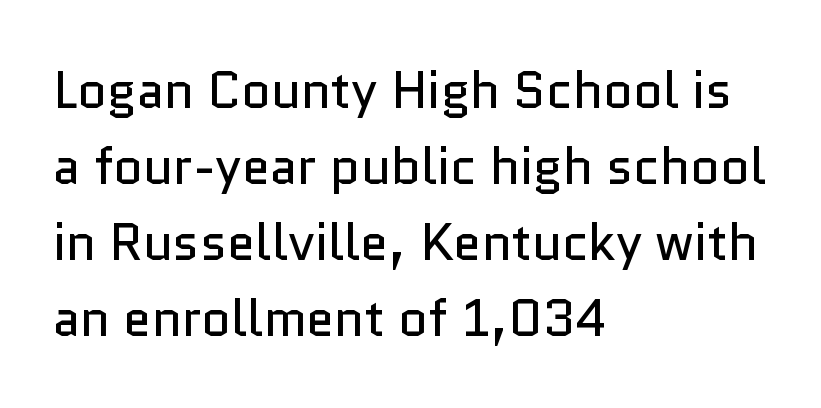
{"serif": "no", "italic": "no", "bold": "no", "weight": "regular", "width": "normal", "stroke_contrast": "low", "x_height": "medium", "monospaced": "no", "underline": "no", "align": "left", "line_spacing": "normal", "line_spacing_ratio": 1.49, "letter_spacing": "normal", "letter_spacing_em": 0.0, "glyph_px": 51}
